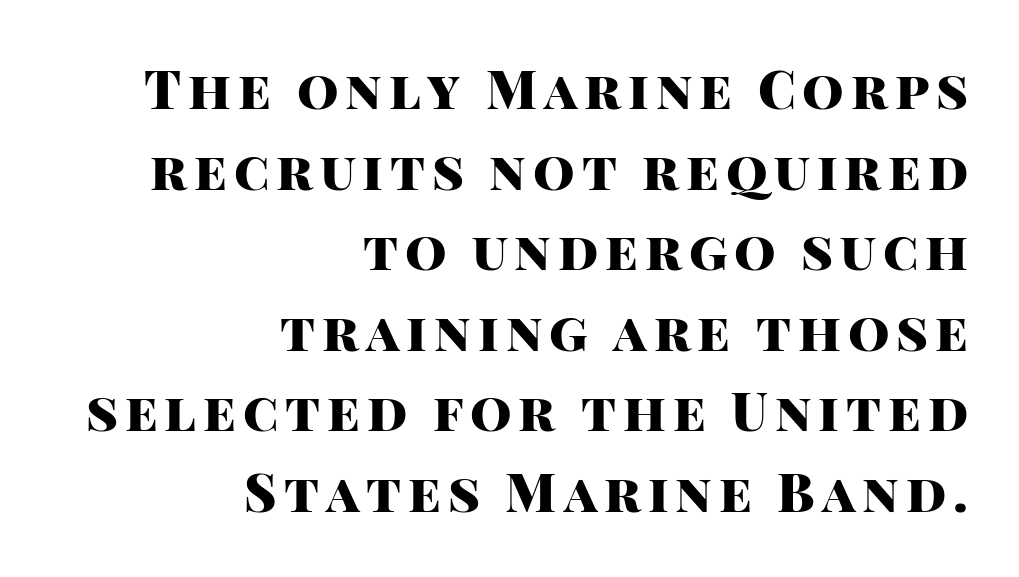
Q: Is the text bold? A: Yes.
Q: Is the text italic (slanted)? A: No, it is upright.
Q: Is the typeface a serif or a sans-serif typeface? A: Sans-serif.
Q: Is the text underlined? A: No.
Q: How is the paragraph aligned? A: Right-aligned.
Q: Is the spacing between lines tight, normal or loose? A: Normal.
Q: Width (condensed, normal, or wide)? A: Normal.
Q: Stroke contrast? A: High.
Q: x-height? A: Large.
Q: Monospaced? A: No.
